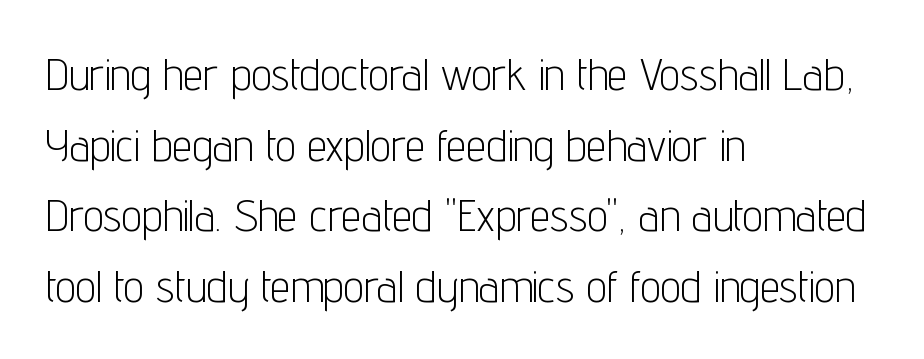
Q: Is the text bold? A: No.
Q: Is the text italic (slanted)? A: No, it is upright.
Q: Is the typeface a serif or a sans-serif typeface? A: Sans-serif.
Q: Is the text underlined? A: No.
Q: How is the paragraph aligned? A: Left-aligned.
Q: Is the spacing between letters normal or unusually wide? A: Normal.
Q: Is the spacing between lines tight, normal or loose? A: Normal.
Q: Width (condensed, normal, or wide)? A: Condensed.
Q: Stroke contrast? A: Low.
Q: x-height? A: Medium.
Q: Monospaced? A: No.
